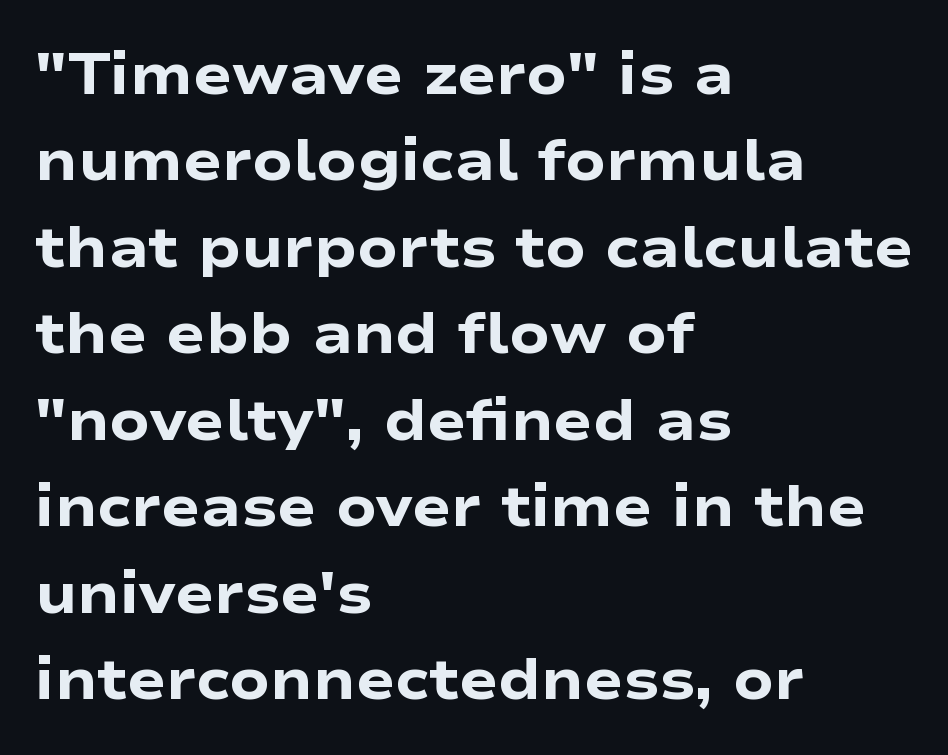
{"serif": "no", "italic": "no", "bold": "yes", "weight": "heavy", "width": "wide", "stroke_contrast": "low", "x_height": "medium", "monospaced": "no", "underline": "no", "align": "left", "line_spacing": "normal", "line_spacing_ratio": 1.49, "letter_spacing": "normal", "letter_spacing_em": 0.0, "glyph_px": 58}
